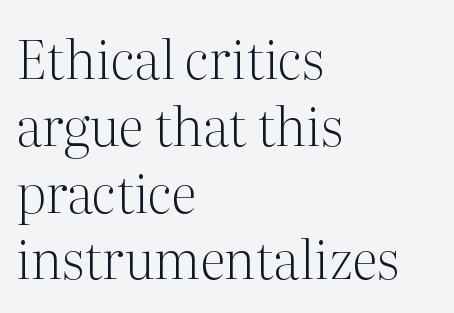
Decoration check: the copy has no underline. Classification — serif. Stroke thickness stays within the range of a standard reading face or lighter. Notice how the stems are strictly vertical — no italics here.
